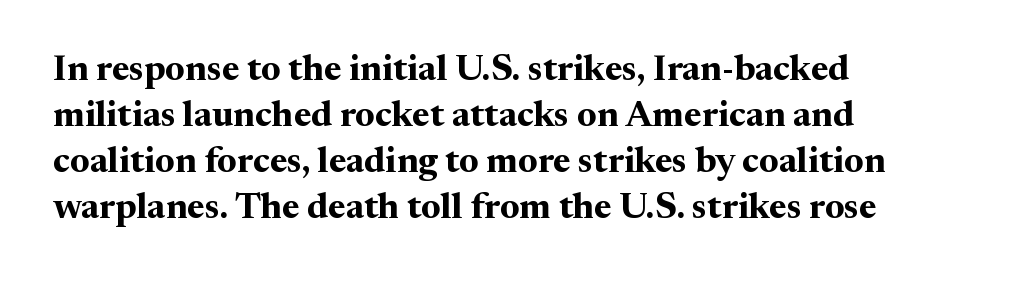
{"serif": "yes", "italic": "no", "bold": "yes", "weight": "bold", "width": "normal", "stroke_contrast": "medium", "x_height": "medium", "monospaced": "no", "underline": "no", "align": "left", "line_spacing": "normal", "line_spacing_ratio": 1.28, "letter_spacing": "normal", "letter_spacing_em": 0.0, "glyph_px": 36}
